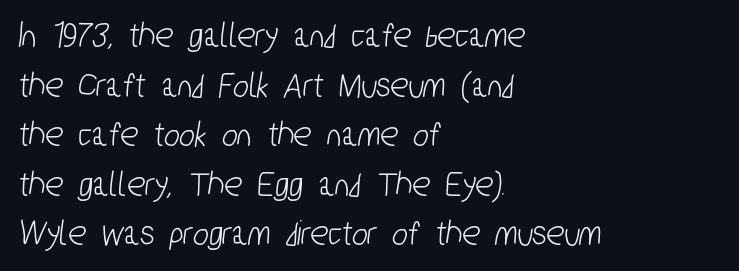
Q: Is the typeface a serif or a sans-serif typeface? A: Sans-serif.
Q: Is the text underlined? A: No.
Q: How is the paragraph aligned? A: Left-aligned.
Q: Is the spacing between letters normal or unusually wide? A: Normal.
Q: Is the spacing between lines tight, normal or loose? A: Normal.
Q: Width (condensed, normal, or wide)? A: Condensed.
Q: Stroke contrast? A: Low.
Q: x-height? A: Medium.
Q: Monospaced? A: No.
